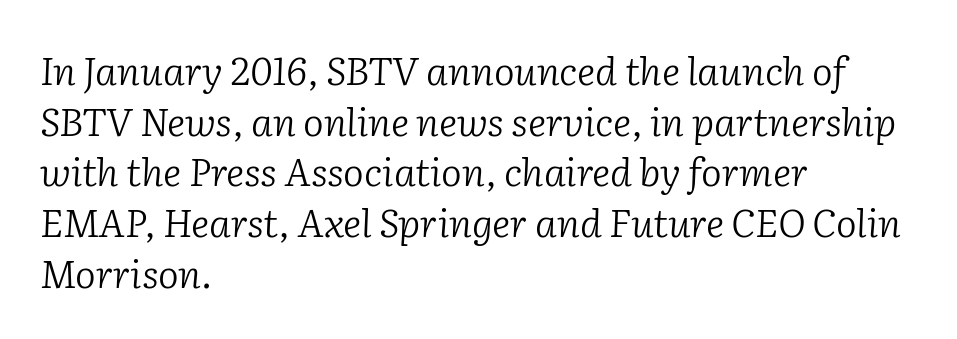
{"serif": "yes", "italic": "yes", "lean": "right", "slant_degrees": 2, "bold": "no", "weight": "light", "width": "normal", "stroke_contrast": "low", "x_height": "medium", "monospaced": "no", "underline": "no", "align": "left", "line_spacing": "normal", "line_spacing_ratio": 1.3, "letter_spacing": "normal", "letter_spacing_em": 0.0, "glyph_px": 39}
